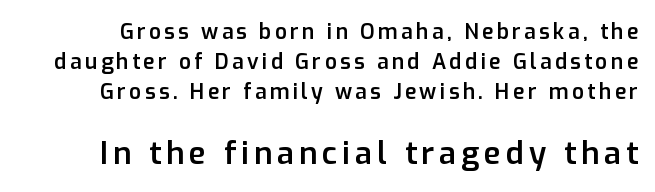
Q: Is the text bold? A: Semi-bold.
Q: Is the text italic (slanted)? A: No, it is upright.
Q: Is the typeface a serif or a sans-serif typeface? A: Sans-serif.
Q: Is the text underlined? A: No.
Q: Is the spacing between lines tight, normal or loose? A: Normal.
Q: Which block of text is set in a larger size, the first (top) or the second (bottom)? A: The second (bottom) one.
Q: Width (condensed, normal, or wide)? A: Normal.
Q: Stroke contrast? A: Low.
Q: x-height? A: Medium.
Q: Monospaced? A: No.
